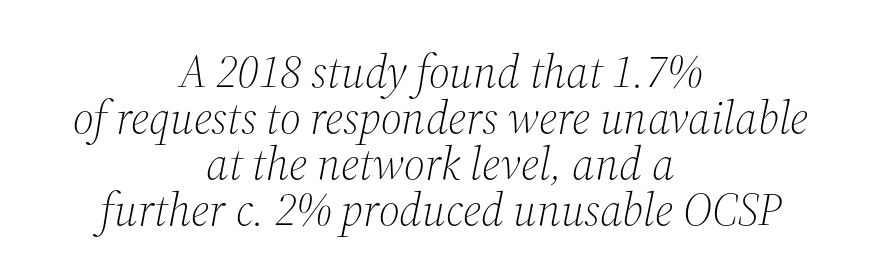
The image shows 46 px light serif type, italic (leaning right); set centered, tight line spacing (1.0x), normal letter spacing, not underlined; medium stroke contrast and a medium x-height.
